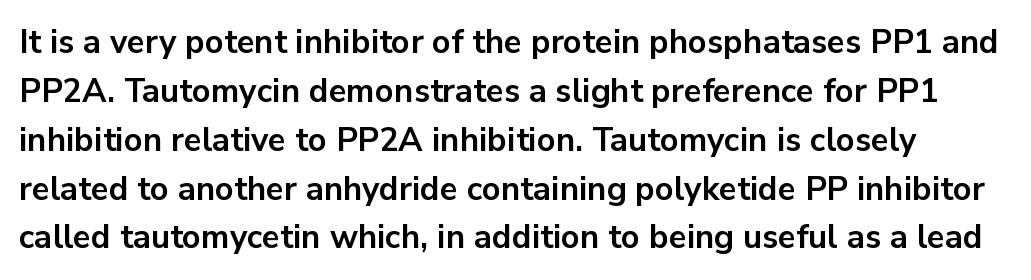
Q: Is the text bold? A: Yes.
Q: Is the text italic (slanted)? A: No, it is upright.
Q: Is the typeface a serif or a sans-serif typeface? A: Sans-serif.
Q: Is the text underlined? A: No.
Q: Is the spacing between letters normal or unusually wide? A: Normal.
Q: Is the spacing between lines tight, normal or loose? A: Normal.
Q: Width (condensed, normal, or wide)? A: Normal.
Q: Stroke contrast? A: Low.
Q: x-height? A: Medium.
Q: Monospaced? A: No.
